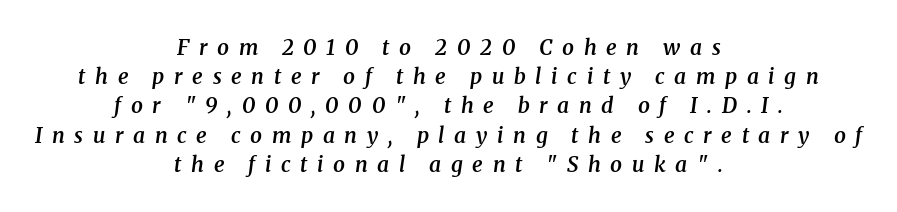
Q: Is the text bold? A: Semi-bold.
Q: Is the text italic (slanted)? A: Yes, it leans right by about 8 degrees.
Q: Is the text underlined? A: No.
Q: How is the paragraph aligned? A: Centered.
Q: Is the spacing between letters normal or unusually wide? A: Unusually wide.
Q: Is the spacing between lines tight, normal or loose? A: Normal.
